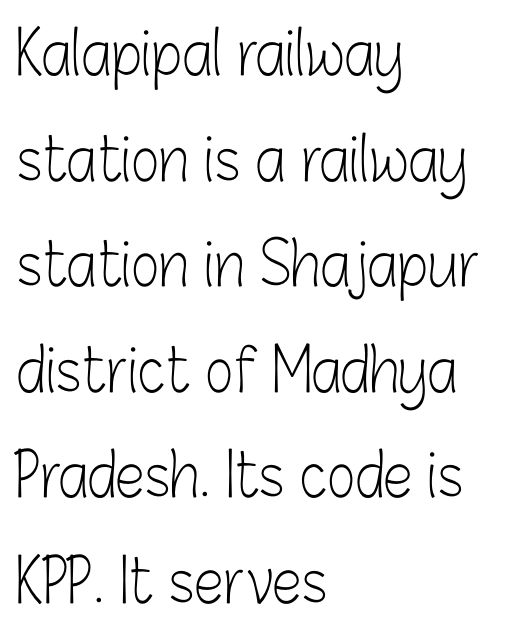
The image shows 60 px light, condensed sans-serif type, upright; set left-aligned, line spacing 1.76x, normal letter spacing, not underlined; low stroke contrast and a medium x-height.
